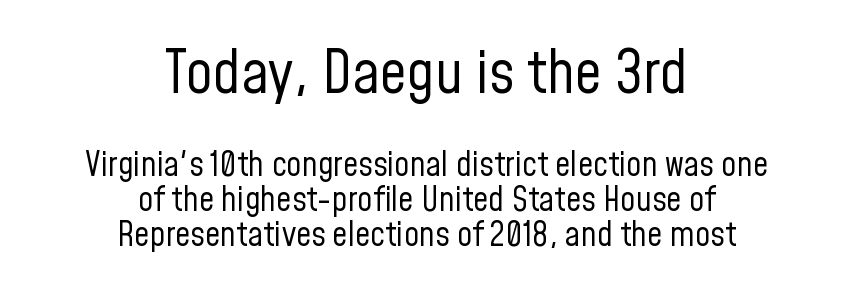
Here the first block reads like a headline and the second like body copy. Notice how the passage keeps no hard edge, just a central spine. Each row of text sits above clean, open space. I'd call this a sans setting — the letters go barefoot. Do the characters align in a grid? No, the font is proportional.
